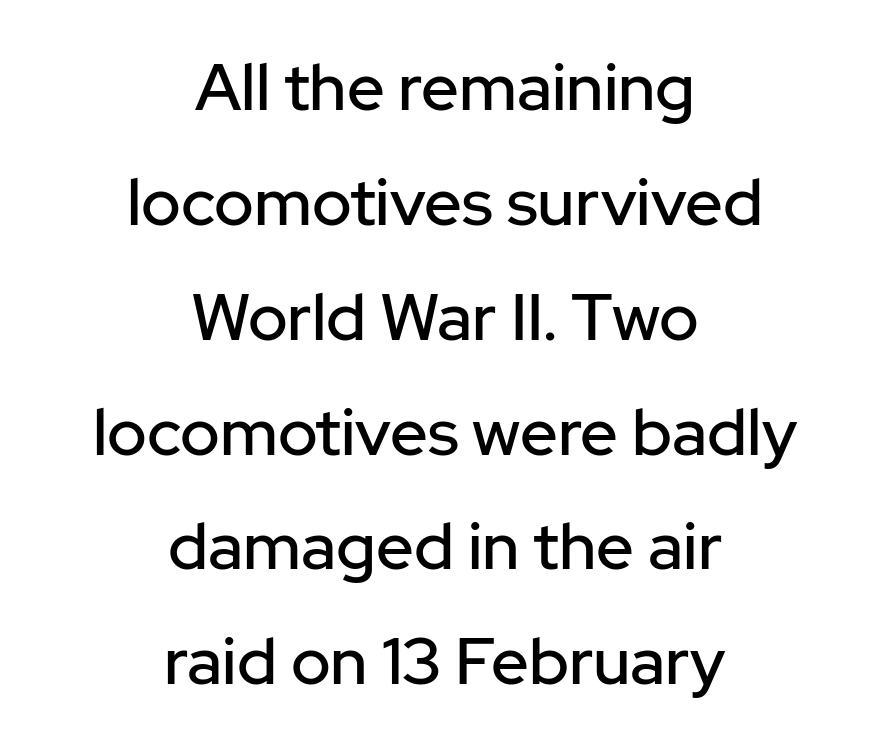
{"serif": "no", "italic": "no", "width": "normal", "stroke_contrast": "low", "x_height": "medium", "monospaced": "no", "underline": "no", "align": "center", "line_spacing_ratio": 1.74, "letter_spacing": "normal", "letter_spacing_em": 0.0, "glyph_px": 66}
